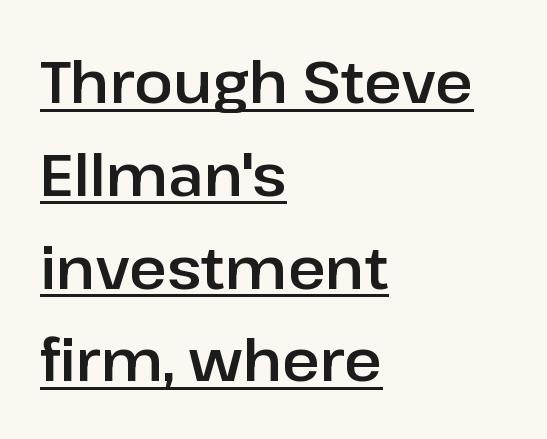
Q: Is the text italic (slanted)? A: No, it is upright.
Q: Is the typeface a serif or a sans-serif typeface? A: Sans-serif.
Q: Is the text underlined? A: Yes.
Q: How is the paragraph aligned? A: Left-aligned.
Q: Is the spacing between letters normal or unusually wide? A: Normal.
Q: Is the spacing between lines tight, normal or loose? A: Normal.
Q: Width (condensed, normal, or wide)? A: Normal.
Q: Stroke contrast? A: Low.
Q: x-height? A: Medium.
Q: Monospaced? A: No.
